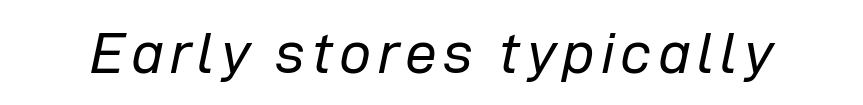
Q: Is the text bold? A: No.
Q: Is the text italic (slanted)? A: Yes, it leans right by about 12 degrees.
Q: Is the text underlined? A: No.
Q: Width (condensed, normal, or wide)? A: Normal.
Q: Stroke contrast? A: Low.
Q: x-height? A: Medium.
Q: Monospaced? A: No.
